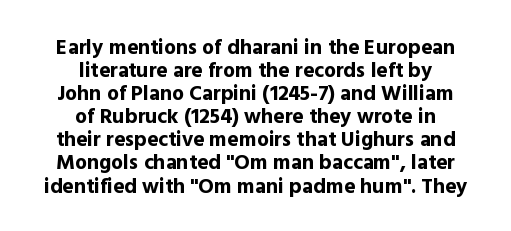
Q: Is the text bold? A: Yes.
Q: Is the text italic (slanted)? A: No, it is upright.
Q: Is the text underlined? A: No.
Q: How is the paragraph aligned? A: Centered.
Q: Is the spacing between letters normal or unusually wide? A: Normal.
Q: Is the spacing between lines tight, normal or loose? A: Tight.
